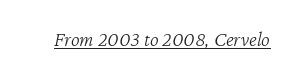
Q: Is the text bold? A: No.
Q: Is the text italic (slanted)? A: Yes, it leans right by about 12 degrees.
Q: Is the text underlined? A: Yes.
Q: Is the spacing between letters normal or unusually wide? A: Normal.
